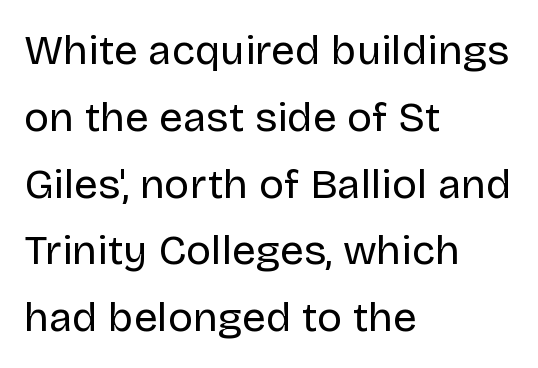
The image shows 42 px regular-weight sans-serif type, upright; set left-aligned, normal line spacing (1.59x), normal letter spacing, not underlined; low stroke contrast and a large x-height.
